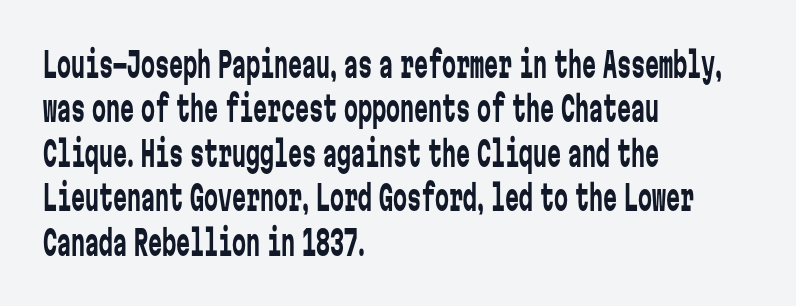
{"serif": "no", "italic": "no", "bold": "no", "weight": "regular", "width": "condensed", "stroke_contrast": "low", "x_height": "medium", "monospaced": "yes", "underline": "no", "align": "left", "line_spacing": "normal", "line_spacing_ratio": 1.27, "letter_spacing": "normal", "letter_spacing_em": 0.0, "glyph_px": 35}
